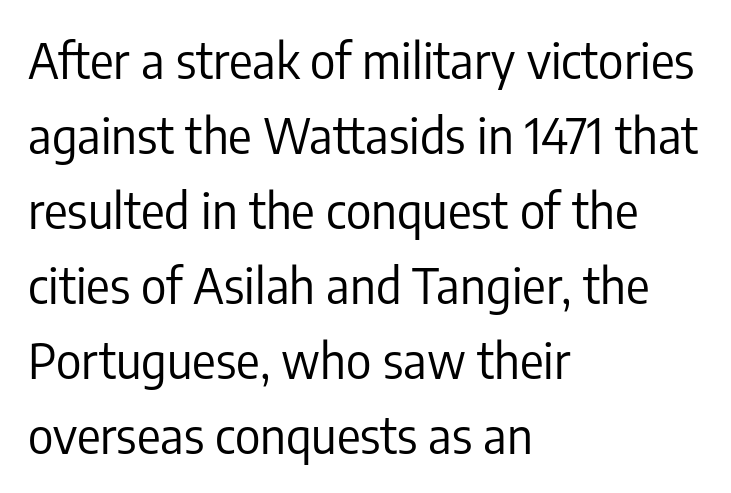
Q: Is the text bold? A: No.
Q: Is the text italic (slanted)? A: No, it is upright.
Q: Is the typeface a serif or a sans-serif typeface? A: Sans-serif.
Q: Is the text underlined? A: No.
Q: How is the paragraph aligned? A: Left-aligned.
Q: Is the spacing between letters normal or unusually wide? A: Normal.
Q: Is the spacing between lines tight, normal or loose? A: Normal.
Q: Width (condensed, normal, or wide)? A: Condensed.
Q: Stroke contrast? A: Low.
Q: x-height? A: Medium.
Q: Monospaced? A: No.
